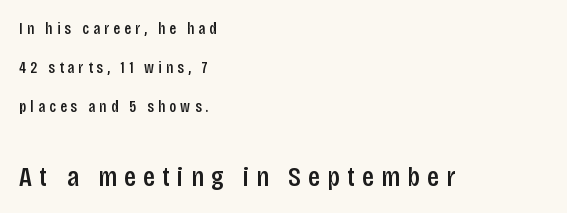
Q: Is the text bold? A: Semi-bold.
Q: Is the text italic (slanted)? A: No, it is upright.
Q: Is the typeface a serif or a sans-serif typeface? A: Sans-serif.
Q: Is the text underlined? A: No.
Q: How is the paragraph aligned? A: Left-aligned.
Q: Is the spacing between letters normal or unusually wide? A: Unusually wide.
Q: Is the spacing between lines tight, normal or loose? A: Loose.
Q: Which block of text is set in a larger size, the first (top) or the second (bottom)? A: The second (bottom) one.
Q: Width (condensed, normal, or wide)? A: Condensed.
Q: Stroke contrast? A: Low.
Q: x-height? A: Large.
Q: Monospaced? A: No.
